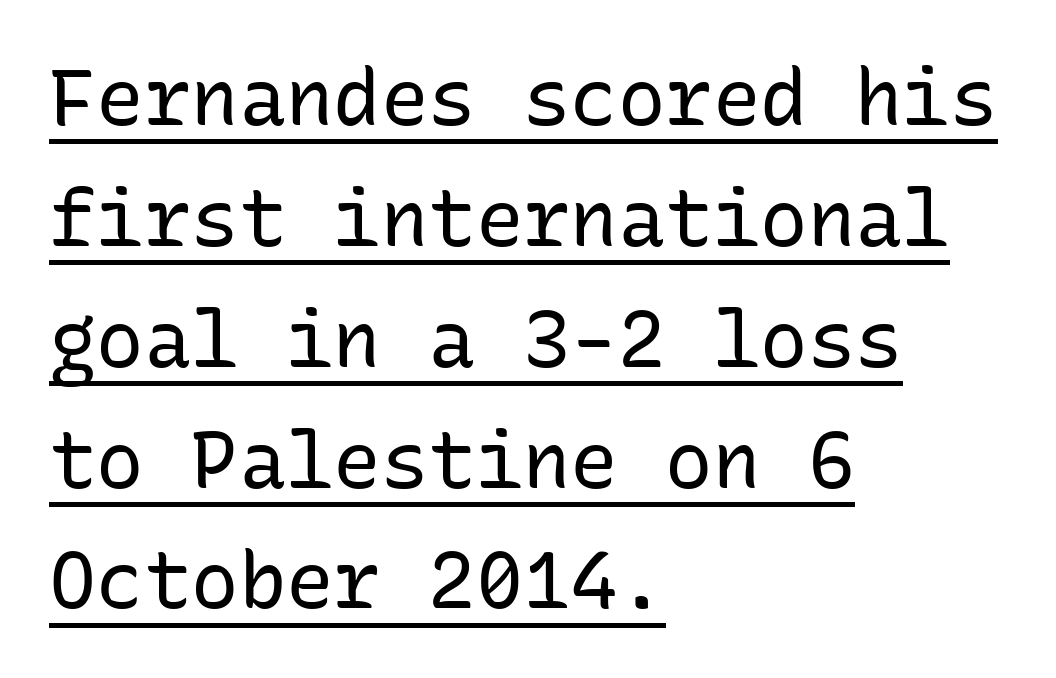
{"serif": "no", "italic": "no", "bold": "no", "weight": "regular", "width": "normal", "stroke_contrast": "low", "x_height": "medium", "monospaced": "yes", "underline": "yes", "align": "left", "line_spacing": "normal", "line_spacing_ratio": 1.53, "letter_spacing": "normal", "letter_spacing_em": 0.0, "glyph_px": 79}
